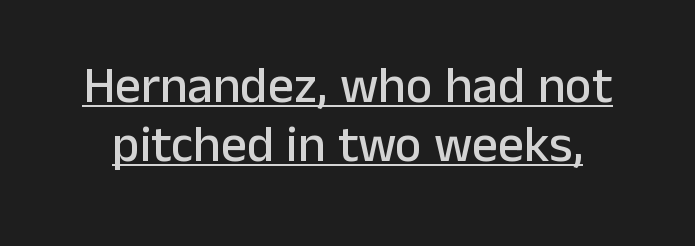
The image shows 51 px sans-serif type, upright; set line spacing 1.16x, normal letter spacing, underlined; low stroke contrast and a medium x-height.
